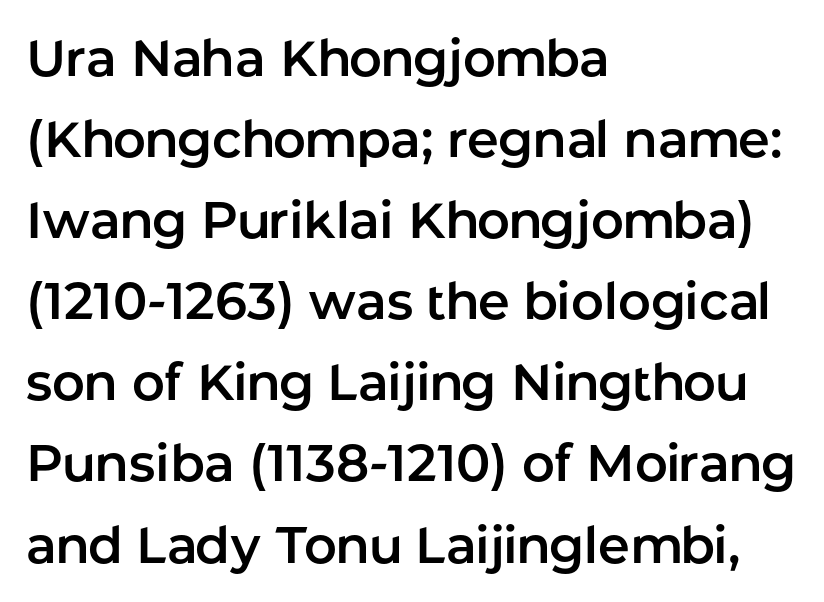
Check under the words: just untouched page. If you drew a ruler down the left edge, every line would touch it. Quick note: not italic, upright. The face used here is proportionally spaced, like ordinary book or web type. A typesetter would call this zero additional tracking. Vertical spacing — default.
